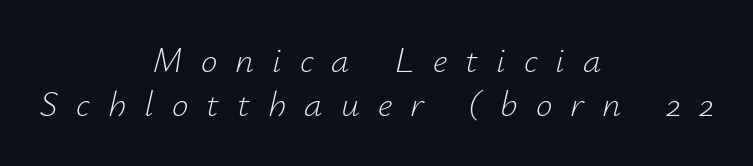
Q: Is the text bold? A: No.
Q: Is the text italic (slanted)? A: Yes, it leans right by about 12 degrees.
Q: Is the text underlined? A: No.
Q: How is the paragraph aligned? A: Centered.
Q: Is the spacing between letters normal or unusually wide? A: Unusually wide.
Q: Width (condensed, normal, or wide)? A: Normal.
Q: Stroke contrast? A: Low.
Q: x-height? A: Small.
Q: Monospaced? A: No.
